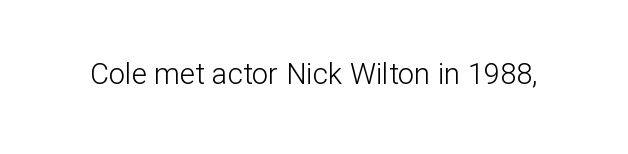
{"serif": "no", "italic": "no", "bold": "no", "weight": "light", "width": "normal", "stroke_contrast": "low", "x_height": "medium", "monospaced": "no", "underline": "no", "letter_spacing": "normal", "letter_spacing_em": 0.0, "glyph_px": 29}
